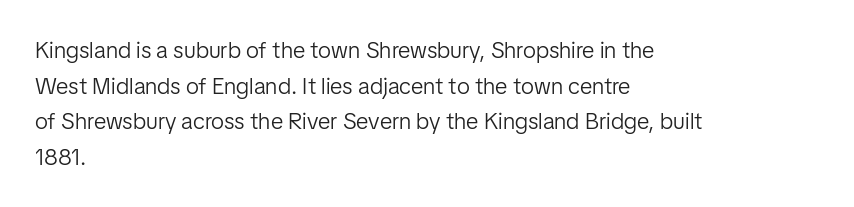
Baseline-to-baseline distance is the conventional proportion of letter height. The passage is arranged the way most books set body copy — flush left. The glyphs are unaccompanied by any horizontal stroke below them. The gaps between neighbouring characters are ordinary and unremarkable.
